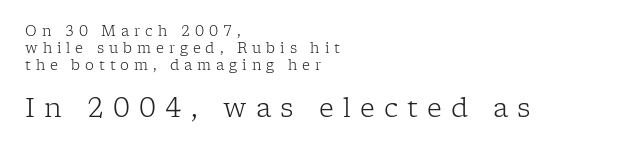
Q: Is the text bold? A: No.
Q: Is the text italic (slanted)? A: No, it is upright.
Q: Is the text underlined? A: No.
Q: How is the paragraph aligned? A: Left-aligned.
Q: Is the spacing between letters normal or unusually wide? A: Unusually wide.
Q: Which block of text is set in a larger size, the first (top) or the second (bottom)? A: The second (bottom) one.
